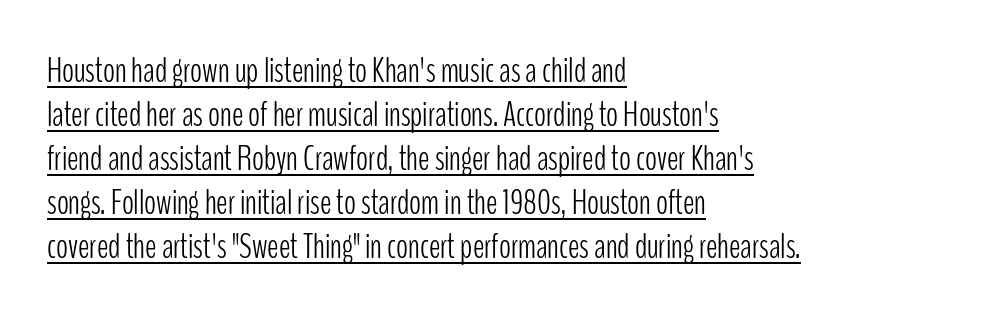
A typesetter would call this proportional, since set widths differ per character. Stem width sits at or under what a default text font uses. The specimen reads as upright at a glance. Somebody hit Ctrl+U on this one — the words are underlined. The text block is weighted toward the left margin, trailing off unevenly rightward. Vertically, the passage feels balanced, rows spaced as you'd expect.
